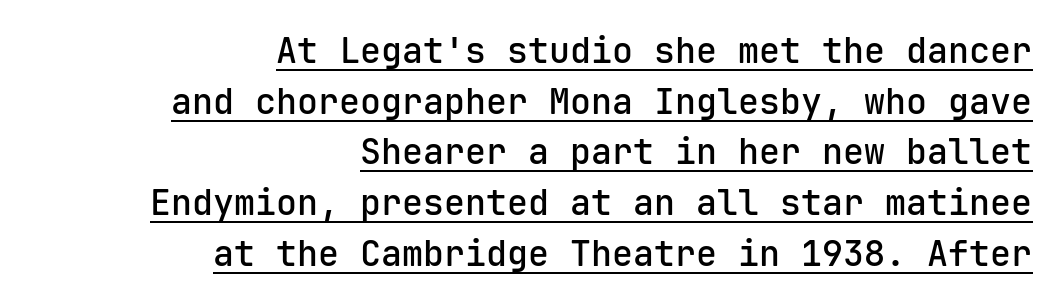
Q: Is the text bold? A: Semi-bold.
Q: Is the text italic (slanted)? A: No, it is upright.
Q: Is the typeface a serif or a sans-serif typeface? A: Sans-serif.
Q: Is the text underlined? A: Yes.
Q: How is the paragraph aligned? A: Right-aligned.
Q: Is the spacing between letters normal or unusually wide? A: Normal.
Q: Is the spacing between lines tight, normal or loose? A: Normal.
Q: Width (condensed, normal, or wide)? A: Normal.
Q: Stroke contrast? A: Low.
Q: x-height? A: Medium.
Q: Monospaced? A: Yes.
